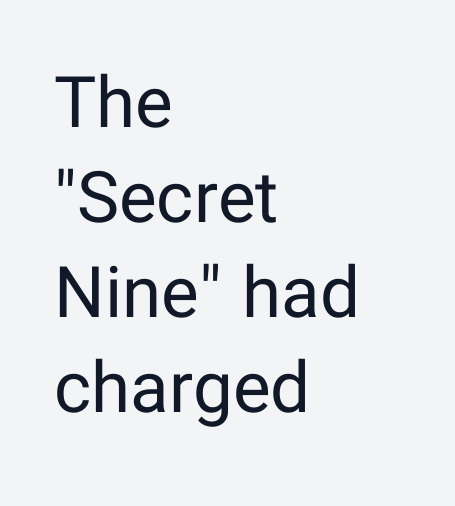
These lines are set flush left with a ragged right edge. Stems here are at most as thick as an everyday book face. The face used here is proportionally spaced, like ordinary book or web type. A sans-serif font was chosen for this passage. Any mark beneath the type? The region is blank.
